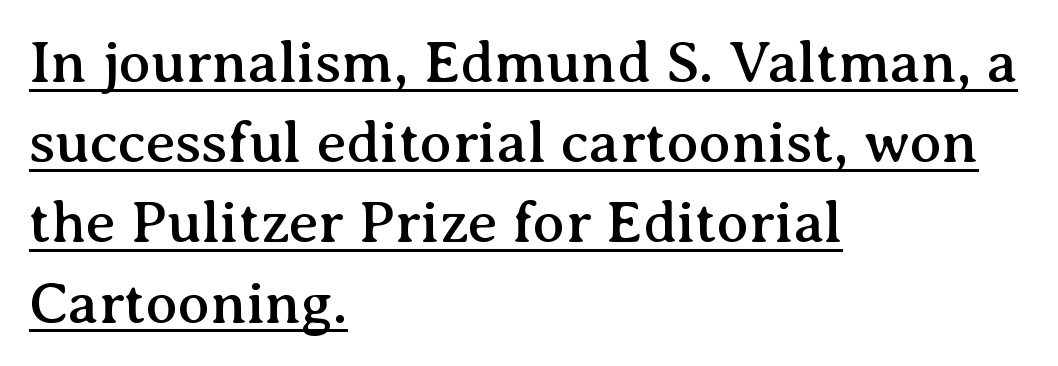
No extra tracking has been applied to these lines. Look at the bottom of the vertical strokes: they flare into serifs here. A normal amount of white space separates one row of letters from the next. Spacing verdict: proportional, widths tailored to each character. Typeset ragged right — the left edge is the straight one. This sample carries an underscore along the baseline area.
